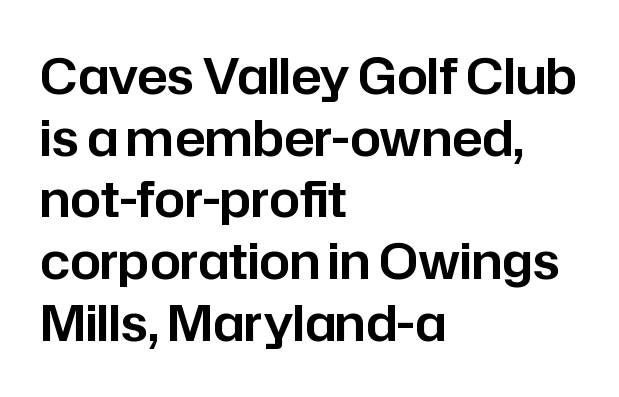
The image shows 49 px sans-serif type, upright; set left-aligned, normal line spacing (1.26x), normal letter spacing, not underlined; low stroke contrast and a medium x-height.
